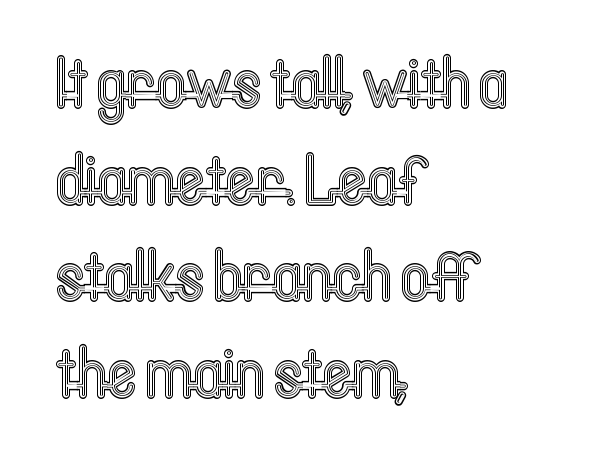
The image shows 71 px condensed type, upright; set left-aligned, normal line spacing (1.36x), normal letter spacing, not underlined; a medium x-height.
